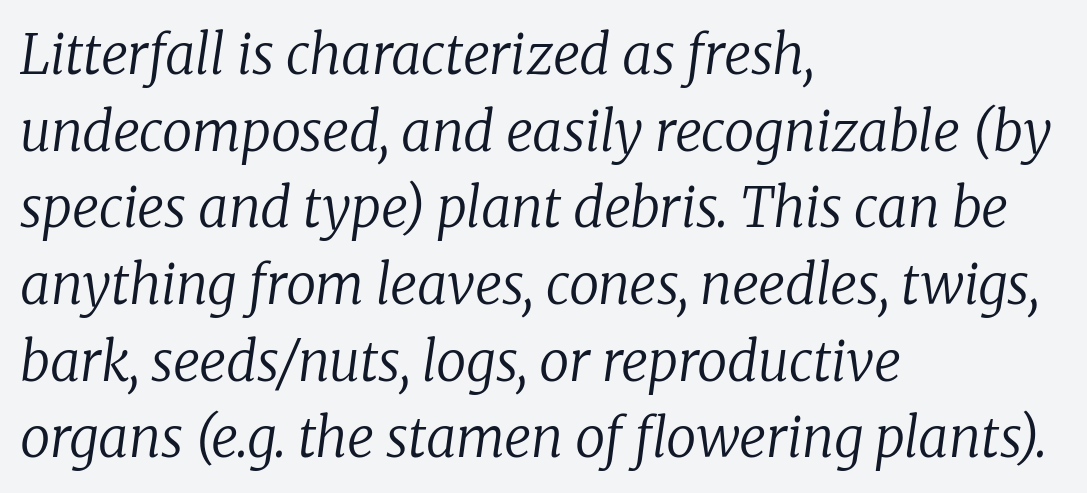
The image shows 54 px regular-weight serif type, italic (leaning right); set left-aligned, normal line spacing (1.42x), normal letter spacing, not underlined; low stroke contrast and a medium x-height.
